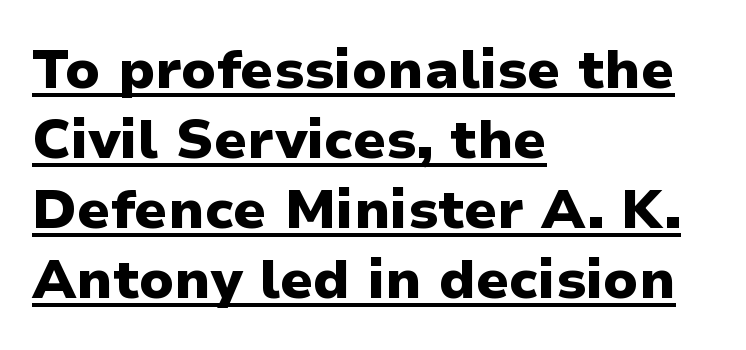
{"serif": "no", "italic": "no", "bold": "yes", "weight": "heavy", "width": "normal", "stroke_contrast": "low", "x_height": "medium", "monospaced": "no", "underline": "yes", "align": "left", "line_spacing": "normal", "line_spacing_ratio": 1.27, "letter_spacing": "normal", "letter_spacing_em": 0.0, "glyph_px": 55}
